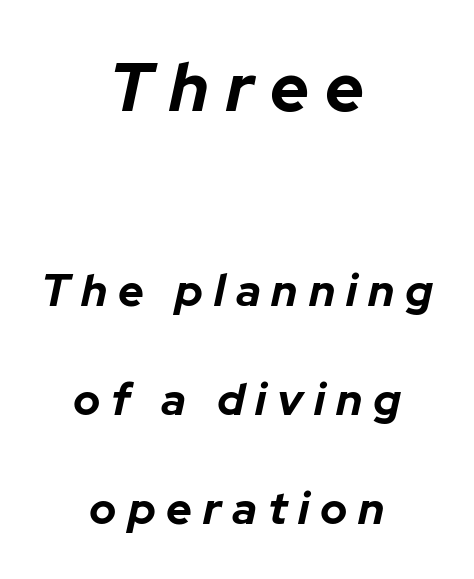
Any mark beneath the type? The region is blank. Spacing verdict: proportional, widths tailored to each character. Posture: slanted. The earlier block is typeset at a bigger size than the later block. Tracking here is generous; glyphs stand well apart from one another.
